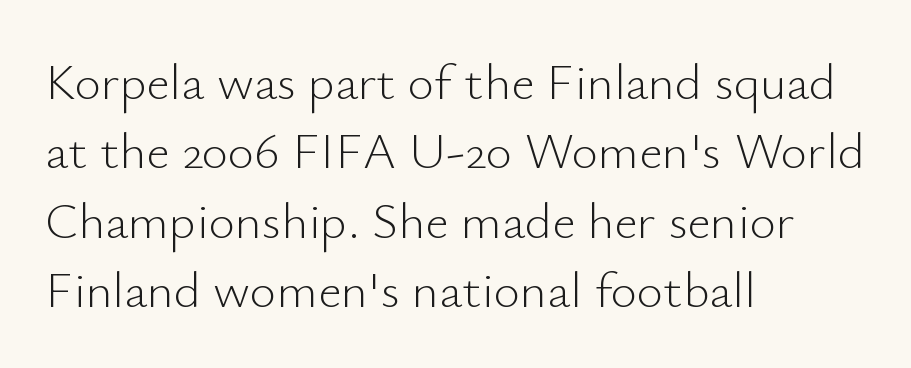
This reads as an unemphasized weight, regular at the heaviest. Descenders are the only things crossing below the line. The face used here is proportionally spaced, like ordinary book or web type. This rendering uses left alignment, leaving the right contour irregular. This is sans-serif lettering, the kind often seen on screens and signage.
